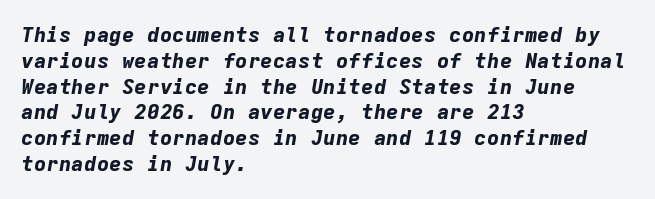
{"italic": "yes", "lean": "right", "slant_degrees": 9, "bold": "yes", "underline": "no", "align": "left", "line_spacing_ratio": 1.23, "letter_spacing": "normal", "letter_spacing_em": 0.0, "glyph_px": 21}
